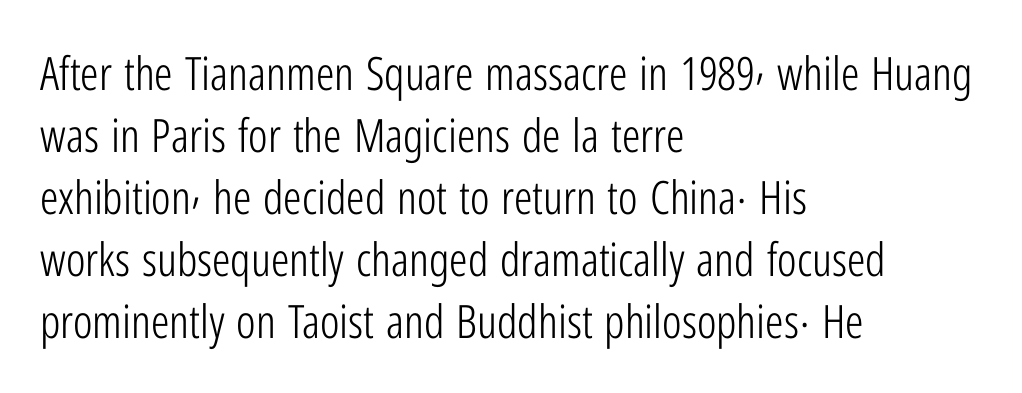
{"serif": "no", "italic": "no", "bold": "no", "weight": "light", "width": "condensed", "stroke_contrast": "low", "x_height": "medium", "monospaced": "no", "underline": "no", "align": "left", "line_spacing": "normal", "line_spacing_ratio": 1.35, "letter_spacing": "normal", "letter_spacing_em": 0.0, "glyph_px": 46}
